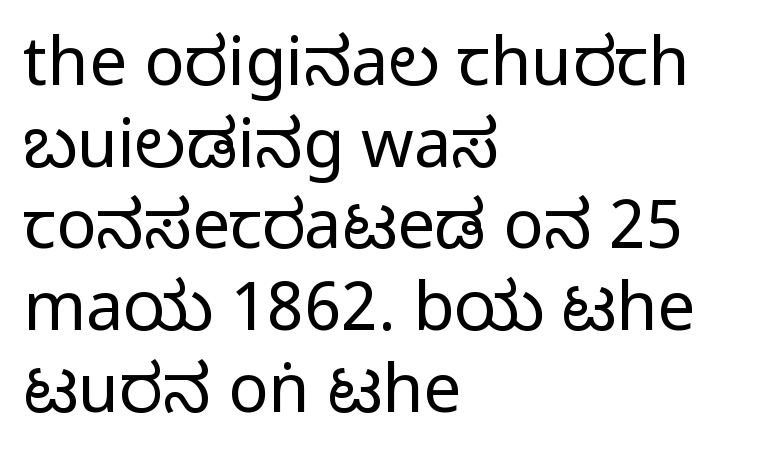
The image shows 67 px regular-weight, condensed sans-serif type, upright; set left-aligned, line spacing 1.22x, normal letter spacing, not underlined; low stroke contrast and a large x-height.
